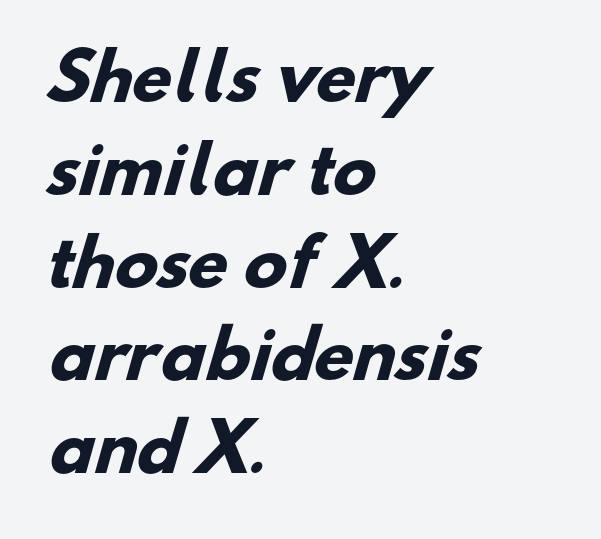
Q: Is the text bold? A: Yes.
Q: Is the typeface a serif or a sans-serif typeface? A: Sans-serif.
Q: Is the text underlined? A: No.
Q: How is the paragraph aligned? A: Left-aligned.
Q: Is the spacing between letters normal or unusually wide? A: Normal.
Q: Is the spacing between lines tight, normal or loose? A: Normal.
Q: Width (condensed, normal, or wide)? A: Normal.
Q: Stroke contrast? A: Low.
Q: x-height? A: Small.
Q: Monospaced? A: No.
